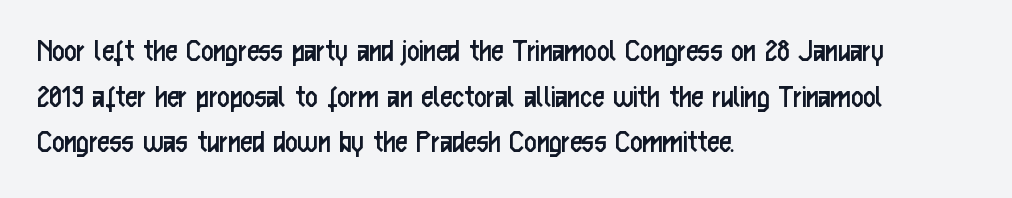
The image shows 34 px regular-weight, condensed sans-serif type, upright; set left-aligned, normal line spacing (1.34x), normal letter spacing, not underlined; low stroke contrast and a medium x-height.
